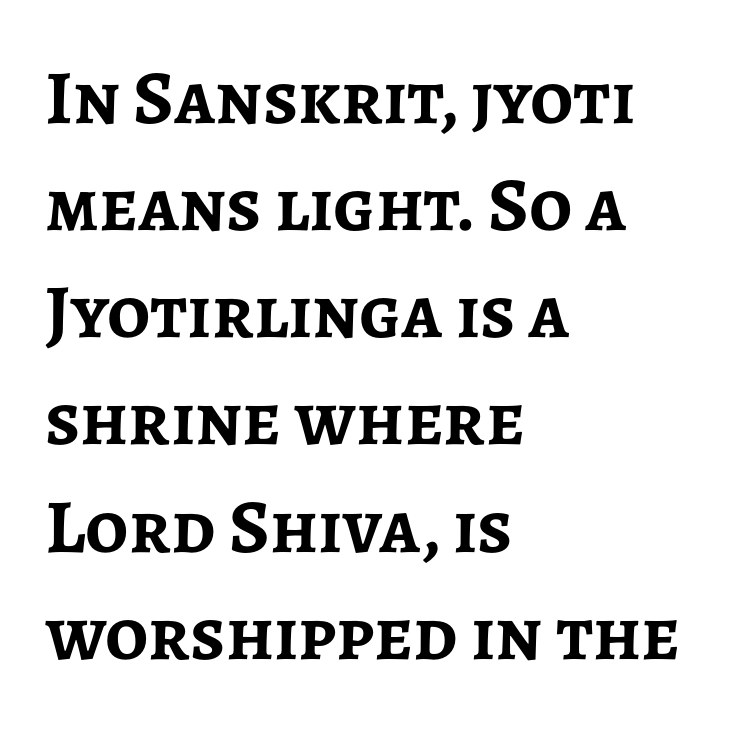
The font family rendered here belongs to the sans-serif group. This is heavy type, rendered in bold. Is this a fixed-width face? No — the glyphs have proportional, varying widths. The gap between lines stays unmarked. What stands out about the letter spacing? Nothing — it is the standard amount. The designer left line spacing at the default.
